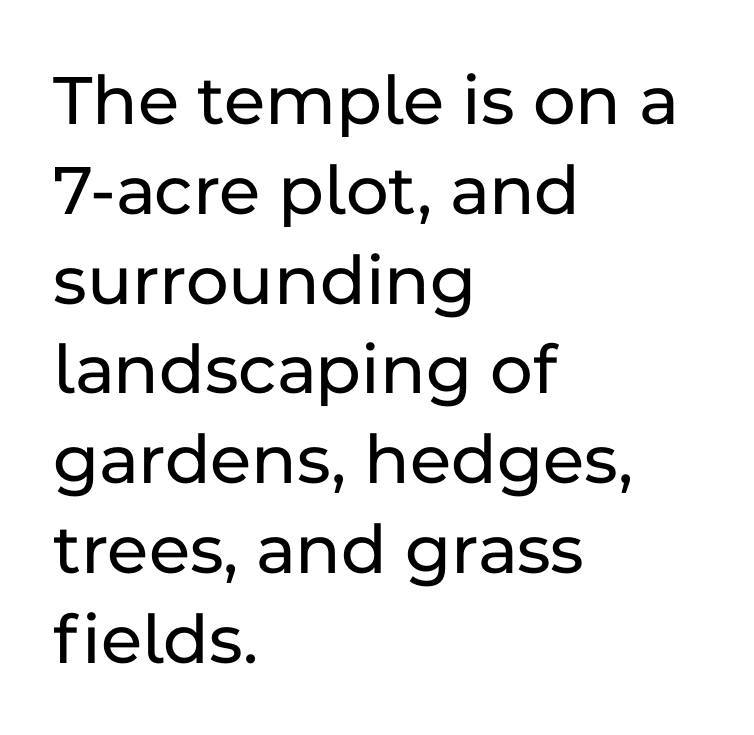
Typographically, this falls in the sans-serif category. The compositor pushed each line to the left boundary. Posture: straight, roman, zero tilt. Character widths vary here, with narrow letters taking less room than wide ones. Glyph-to-glyph distance matches everyday printed text.
